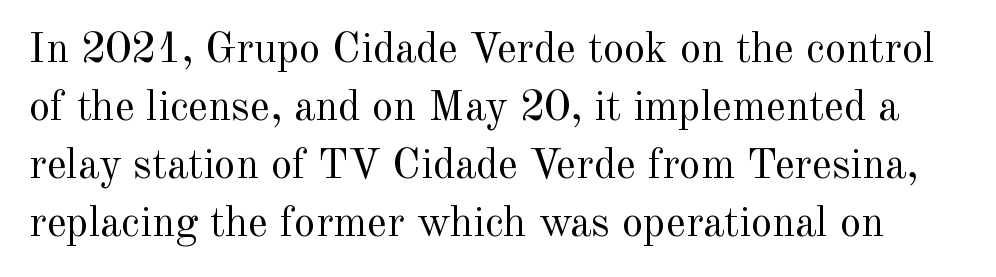
Default kerning and tracking; the words read as compact shapes. Does the leading feel generous? No, just average. Stems here are at most as thick as an everyday book face. In terms of posture, this sample is upright. Each letter keeps its own natural width here, so spacing adapts to shape. Is this a sans? No — the strokes have serifs.
